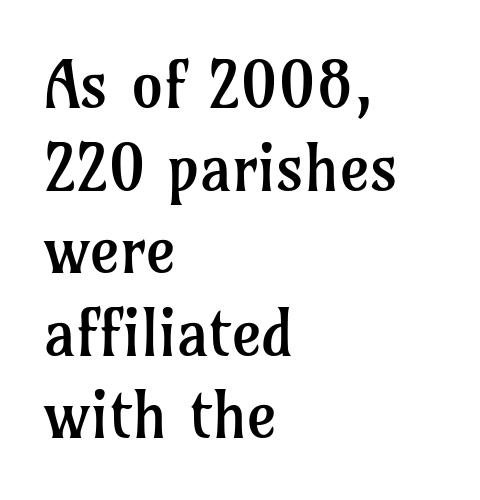
The image shows 64 px regular-weight serif type, upright; set left-aligned, normal line spacing (1.29x), normal letter spacing, not underlined; low stroke contrast and a medium x-height.
